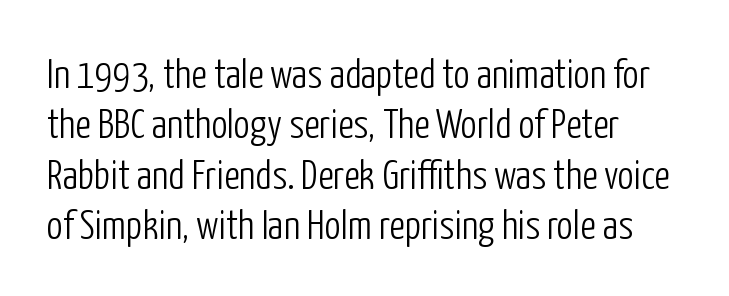
The image shows 41 px light, condensed sans-serif type, upright; set line spacing 1.23x, normal letter spacing, not underlined; low stroke contrast and a medium x-height.
